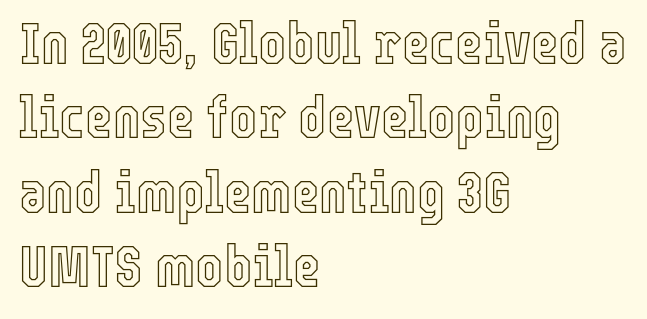
Reading down the block, your eye returns to a fixed left position each line. The leading is moderate, giving the passage an even texture. Upright lettering throughout. Decoration check: the copy has no underline. Compared with typical body copy, the letter spacing here is the same.
